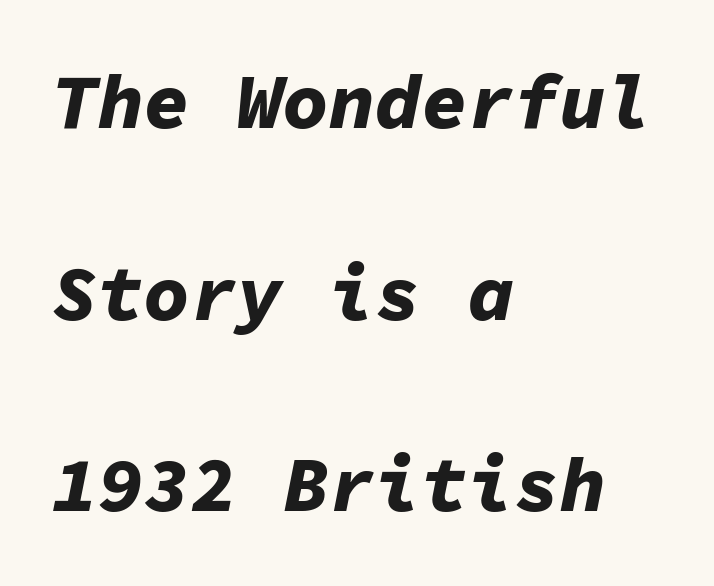
Q: Is the text bold? A: Yes.
Q: Is the text italic (slanted)? A: Yes, it leans right by about 11 degrees.
Q: Is the text underlined? A: No.
Q: How is the paragraph aligned? A: Left-aligned.
Q: Is the spacing between letters normal or unusually wide? A: Normal.
Q: Is the spacing between lines tight, normal or loose? A: Loose.
Q: Width (condensed, normal, or wide)? A: Normal.
Q: Stroke contrast? A: Low.
Q: x-height? A: Medium.
Q: Monospaced? A: Yes.
